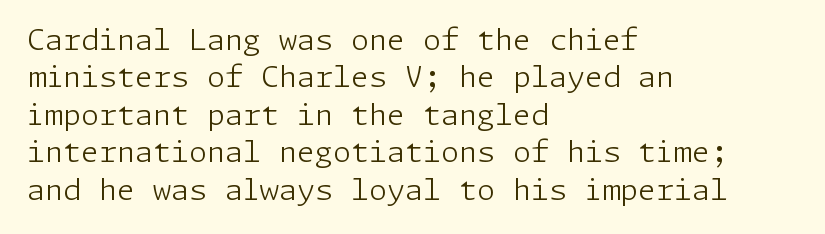
The image shows 29 px light sans-serif type, upright; set left-aligned, normal line spacing (1.29x), normal letter spacing, not underlined; low stroke contrast and a medium x-height.
